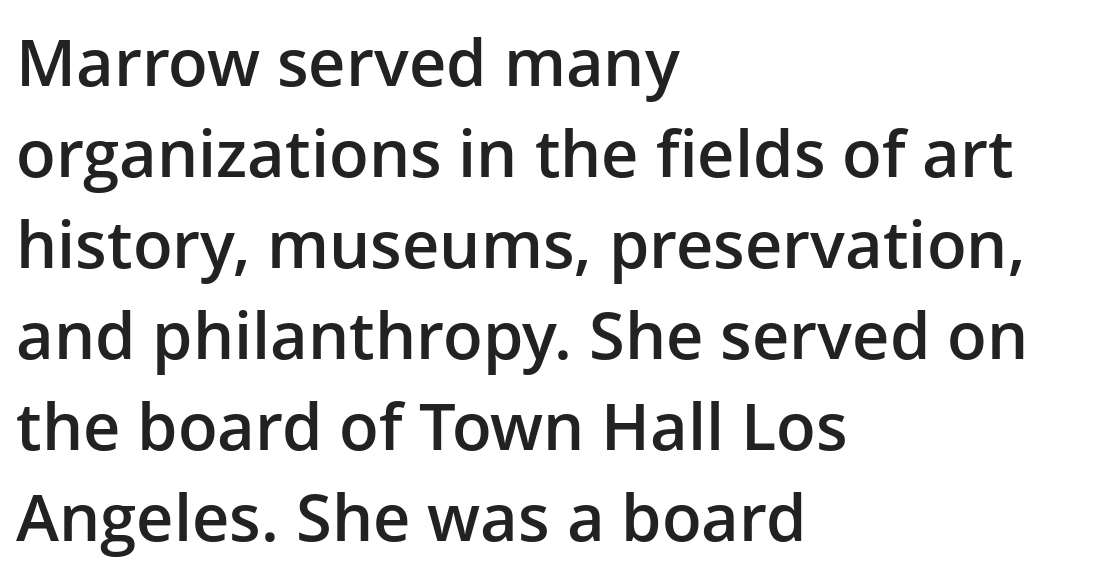
Q: Is the text bold? A: Semi-bold.
Q: Is the text italic (slanted)? A: No, it is upright.
Q: Is the typeface a serif or a sans-serif typeface? A: Sans-serif.
Q: Is the text underlined? A: No.
Q: How is the paragraph aligned? A: Left-aligned.
Q: Is the spacing between letters normal or unusually wide? A: Normal.
Q: Is the spacing between lines tight, normal or loose? A: Normal.
Q: Width (condensed, normal, or wide)? A: Normal.
Q: Stroke contrast? A: Low.
Q: x-height? A: Medium.
Q: Monospaced? A: No.
